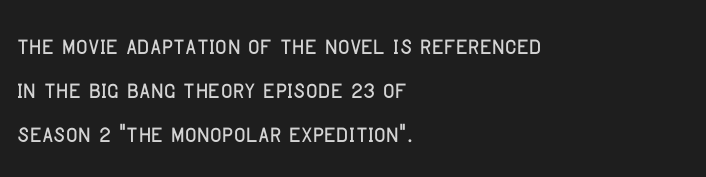
{"serif": "no", "italic": "no", "width": "condensed", "stroke_contrast": "low", "x_height": "large", "monospaced": "no", "underline": "no", "align": "left", "line_spacing": "normal", "line_spacing_ratio": 1.38, "letter_spacing": "normal", "letter_spacing_em": 0.0, "glyph_px": 32}
